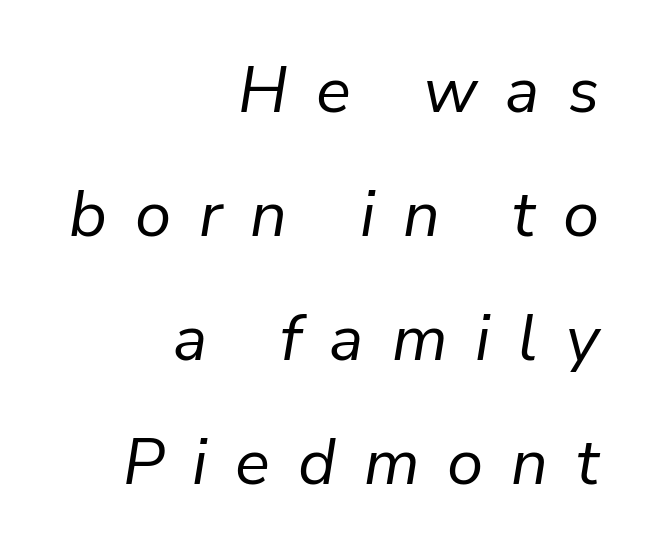
The typography opts for an oblique posture over an upright one. This rendering features lettering with no underline. Typeset ragged left — the right edge is the straight one. These lines are rendered in a variable-pitch font. Loosely led — the rows are spread out. The line texture is sparse and dotted thanks to wide tracking.
